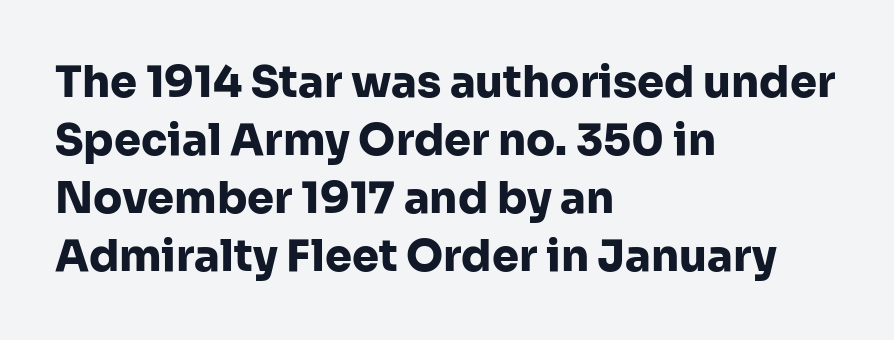
Q: Is the text bold? A: Yes.
Q: Is the text italic (slanted)? A: No, it is upright.
Q: Is the typeface a serif or a sans-serif typeface? A: Sans-serif.
Q: Is the text underlined? A: No.
Q: How is the paragraph aligned? A: Left-aligned.
Q: Is the spacing between letters normal or unusually wide? A: Normal.
Q: Is the spacing between lines tight, normal or loose? A: Normal.
Q: Width (condensed, normal, or wide)? A: Normal.
Q: Stroke contrast? A: Low.
Q: x-height? A: Medium.
Q: Monospaced? A: No.
